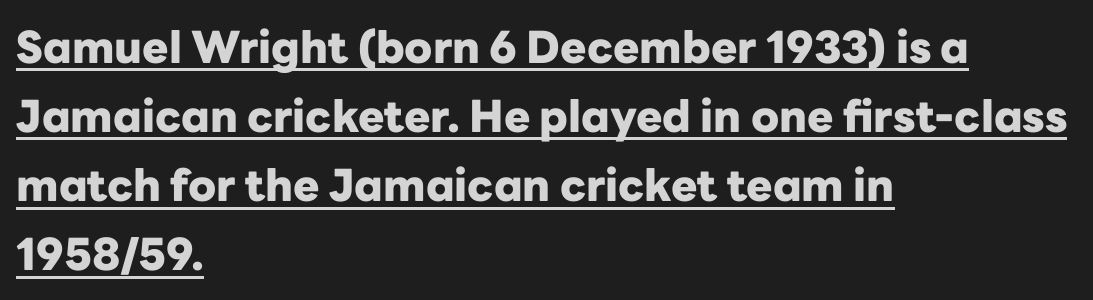
{"serif": "no", "italic": "no", "bold": "yes", "weight": "heavy", "width": "normal", "stroke_contrast": "low", "x_height": "medium", "monospaced": "no", "underline": "yes", "align": "left", "line_spacing": "normal", "line_spacing_ratio": 1.57, "letter_spacing": "normal", "letter_spacing_em": 0.0, "glyph_px": 44}
